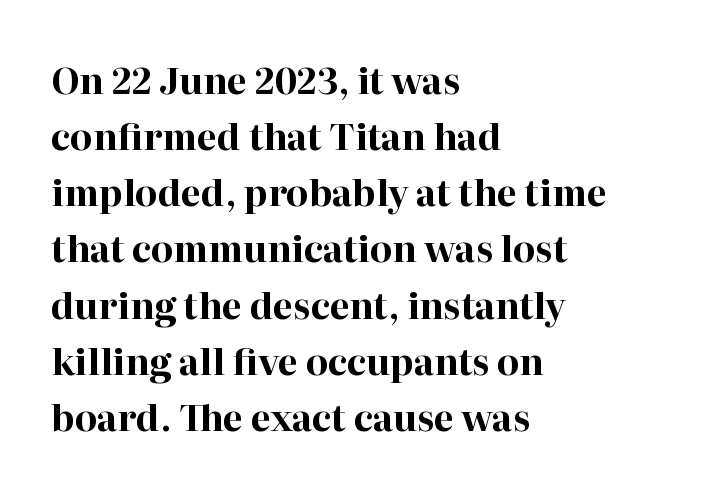
Posture: vertical. Nobody drew a line under any word here. This rendering leaves character spacing at its baseline value. Strong, thick strokes mark this as bold type. Casual observation: everything's shoved over to the left. This sample has the flowing, uneven cadence of proportional lettering.
